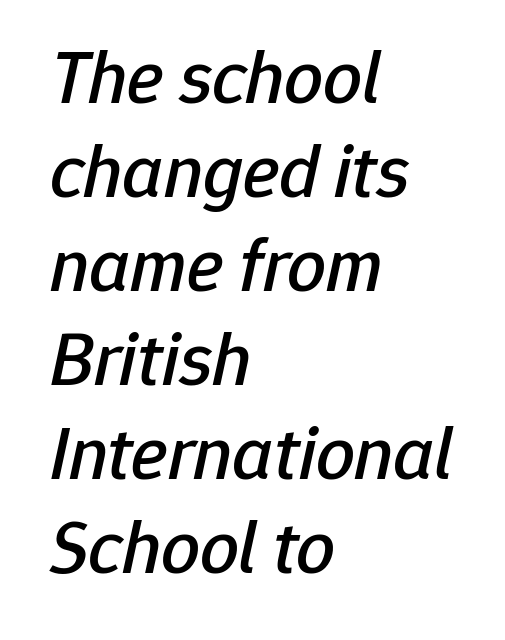
The image shows 77 px text type, italic (leaning right); set left-aligned, line spacing 1.22x, normal letter spacing, not underlined; low stroke contrast and a medium x-height.
